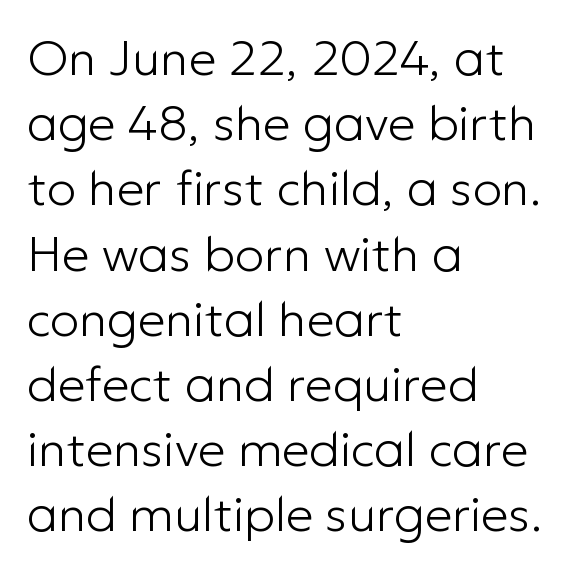
{"serif": "no", "italic": "no", "bold": "no", "weight": "light", "width": "normal", "stroke_contrast": "low", "x_height": "medium", "monospaced": "no", "underline": "no", "align": "left", "line_spacing": "normal", "line_spacing_ratio": 1.33, "letter_spacing": "normal", "letter_spacing_em": 0.0, "glyph_px": 49}
